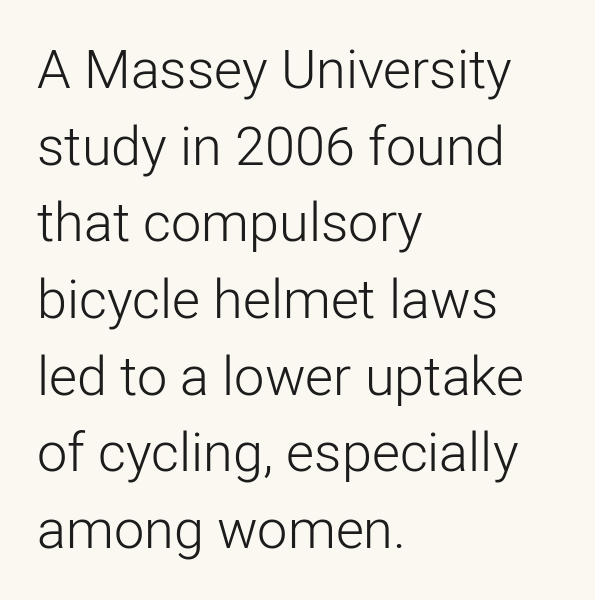
The image shows 54 px light sans-serif type, upright; set left-aligned, normal line spacing (1.42x), normal letter spacing, not underlined; low stroke contrast and a medium x-height.
